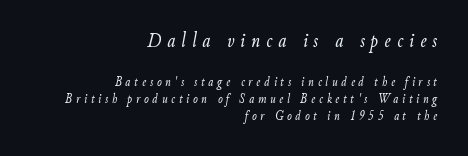
Descender tails drop into unmarked territory. The letterforms stand isolated, each surrounded by extra space. The face looks like a standard text weight, possibly lighter. Scale decreases going downward across the two blocks. Observe the lean: these are italic letterforms. The lines are quadded right.
